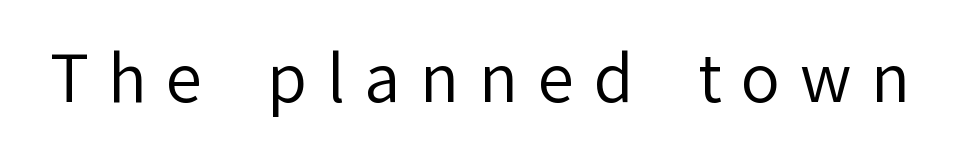
The image shows 65 px regular-weight sans-serif type, upright; set unusually wide letter spacing (+0.3 em), not underlined; low stroke contrast and a medium x-height.
